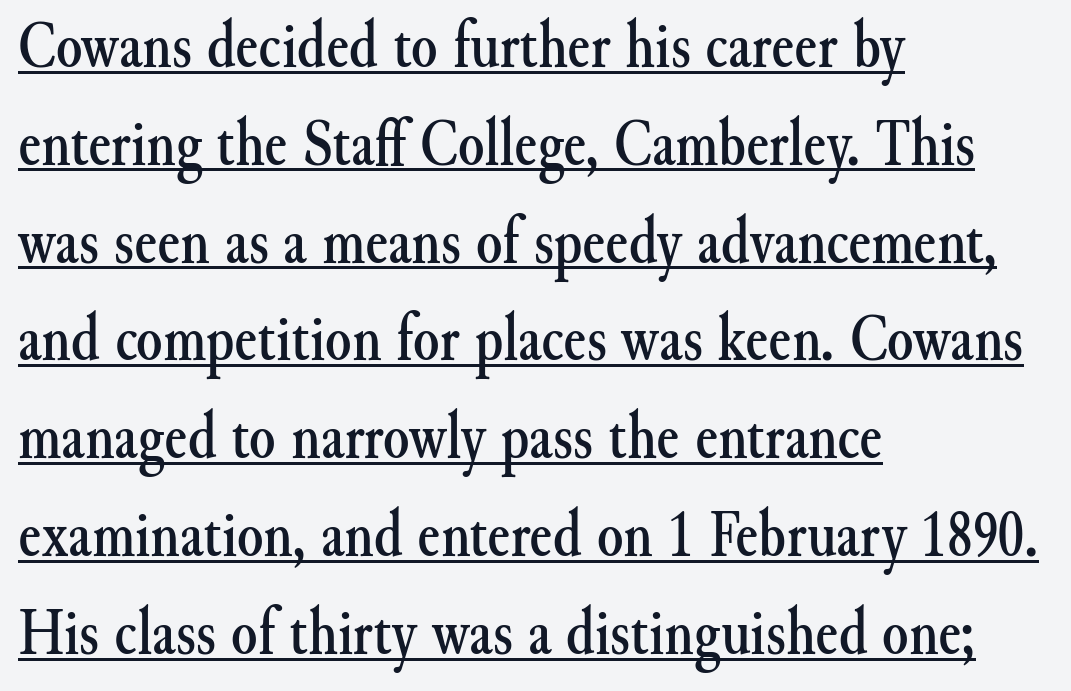
{"serif": "yes", "italic": "no", "width": "normal", "stroke_contrast": "medium", "x_height": "small", "monospaced": "no", "underline": "yes", "align": "left", "line_spacing": "normal", "line_spacing_ratio": 1.46, "letter_spacing": "normal", "letter_spacing_em": 0.0, "glyph_px": 67}
